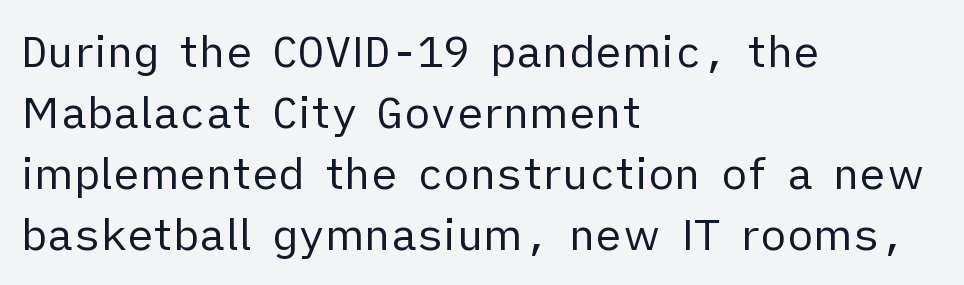
The image shows 44 px regular-weight sans-serif type, upright; set left-aligned, normal line spacing (1.39x), normal letter spacing, not underlined; low stroke contrast and a medium x-height.
